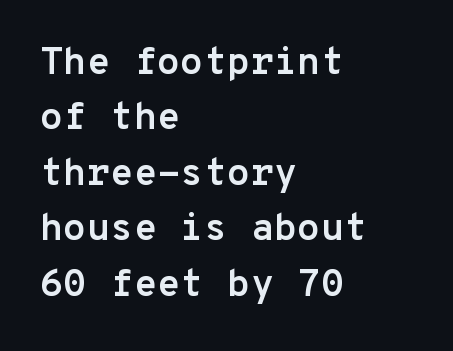
Q: Is the text bold? A: Yes.
Q: Is the text italic (slanted)? A: No, it is upright.
Q: Is the typeface a serif or a sans-serif typeface? A: Sans-serif.
Q: Is the text underlined? A: No.
Q: How is the paragraph aligned? A: Left-aligned.
Q: Is the spacing between letters normal or unusually wide? A: Normal.
Q: Is the spacing between lines tight, normal or loose? A: Normal.
Q: Width (condensed, normal, or wide)? A: Normal.
Q: Stroke contrast? A: Low.
Q: x-height? A: Medium.
Q: Monospaced? A: Yes.
